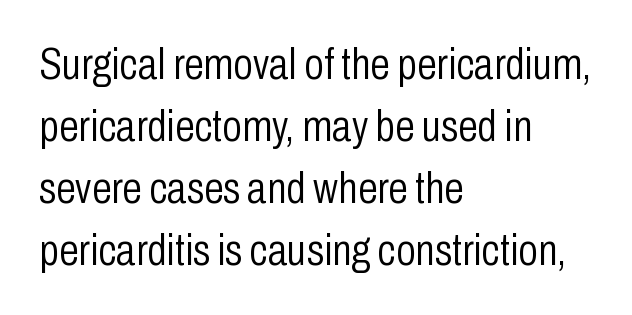
The image shows 45 px light, condensed sans-serif type, upright; set left-aligned, normal line spacing (1.38x), normal letter spacing, not underlined; low stroke contrast and a medium x-height.
